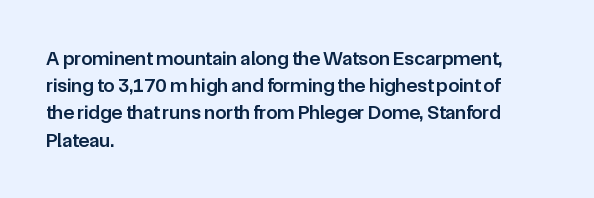
The image shows 20 px text type, upright; set left-aligned, normal line spacing (1.36x), normal letter spacing, not underlined.
